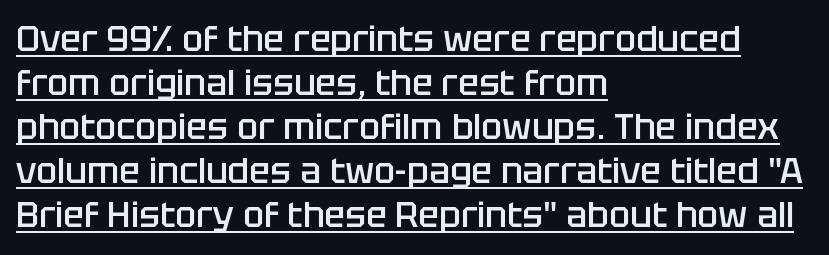
The image shows 35 px semibold sans-serif type, upright; set left-aligned, normal line spacing (1.26x), normal letter spacing, underlined; low stroke contrast and a large x-height.
